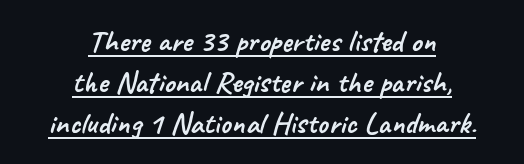
Q: Is the typeface a serif or a sans-serif typeface? A: Sans-serif.
Q: Is the text underlined? A: Yes.
Q: How is the paragraph aligned? A: Centered.
Q: Is the spacing between letters normal or unusually wide? A: Normal.
Q: Is the spacing between lines tight, normal or loose? A: Normal.
Q: Width (condensed, normal, or wide)? A: Normal.
Q: Stroke contrast? A: Low.
Q: x-height? A: Small.
Q: Monospaced? A: No.
